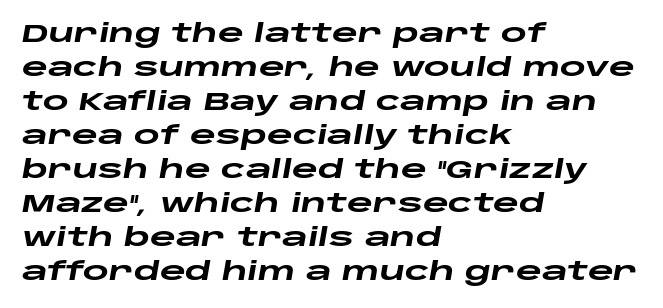
Q: Is the text bold? A: Yes.
Q: Is the text italic (slanted)? A: Yes, it leans right by about 10 degrees.
Q: Is the text underlined? A: No.
Q: How is the paragraph aligned? A: Left-aligned.
Q: Is the spacing between letters normal or unusually wide? A: Normal.
Q: Is the spacing between lines tight, normal or loose? A: Normal.
